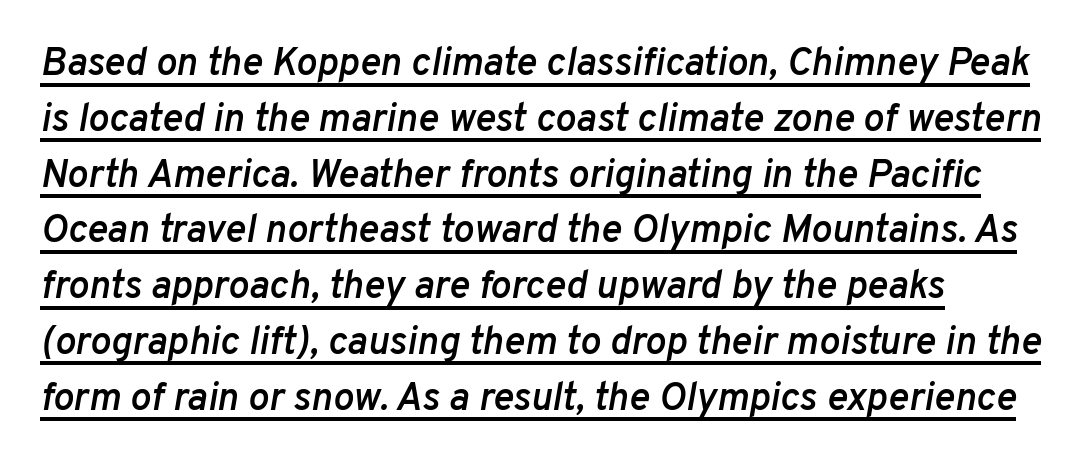
The image shows 39 px semibold type, italic (leaning right); set left-aligned, normal line spacing (1.43x), normal letter spacing, underlined; low stroke contrast and a medium x-height.
